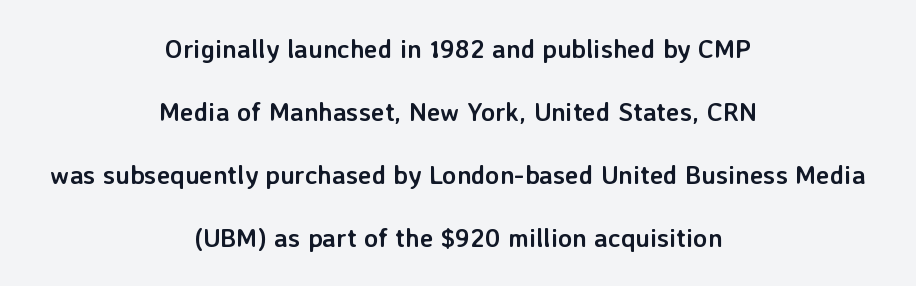
Line spacing here is loose. The strokes are fattened all the way to bold. The horizontal fit of the characters is conventional and even. The passage shown is not underscored anywhere.
